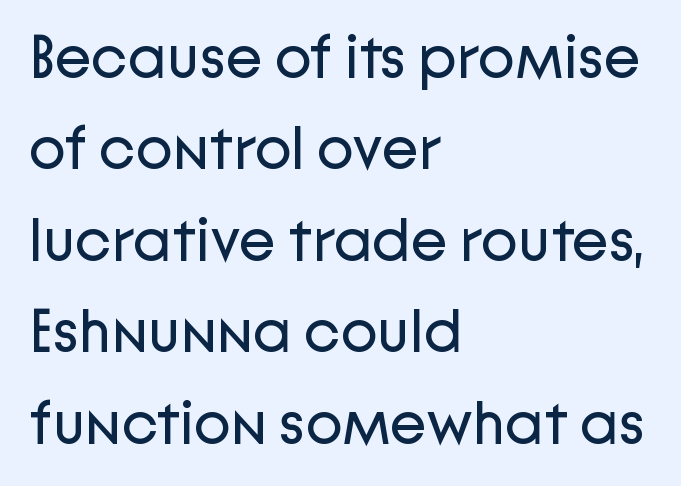
A typesetter would mark this as roman, not italic. These lines keep a tight, regular rhythm from letter to letter. The cut favours lightness, reaching ordinary text weight at its darkest. The glyphs in this specimen are sans serif. The rows are spaced the way most documents space them.
